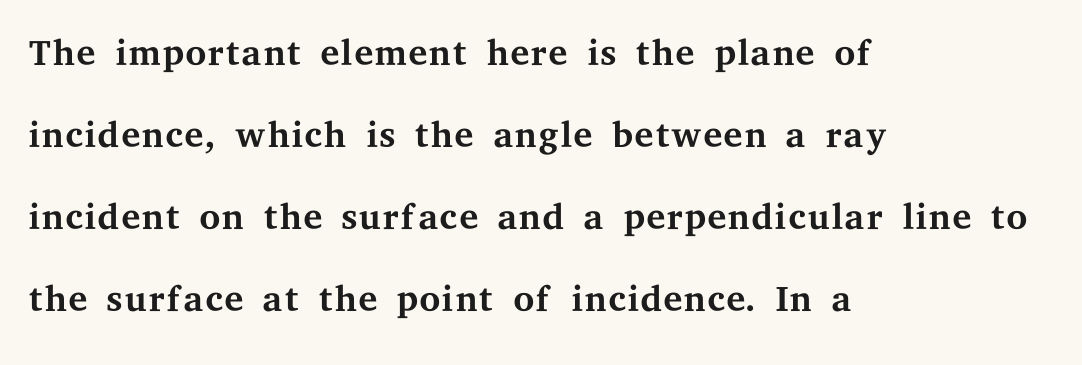
{"serif": "yes", "italic": "no", "bold": "no", "weight": "regular", "width": "wide", "stroke_contrast": "medium", "x_height": "medium", "monospaced": "no", "underline": "no", "align": "left", "line_spacing": "normal", "line_spacing_ratio": 1.52, "letter_spacing": "normal", "letter_spacing_em": 0.0, "glyph_px": 54}
